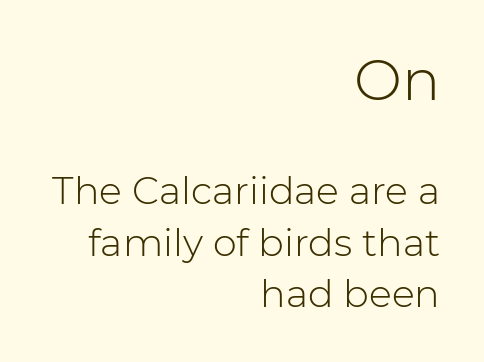
Q: Is the text bold? A: No.
Q: Is the text italic (slanted)? A: No, it is upright.
Q: Is the typeface a serif or a sans-serif typeface? A: Sans-serif.
Q: Is the text underlined? A: No.
Q: How is the paragraph aligned? A: Right-aligned.
Q: Is the spacing between letters normal or unusually wide? A: Normal.
Q: Is the spacing between lines tight, normal or loose? A: Normal.
Q: Which block of text is set in a larger size, the first (top) or the second (bottom)? A: The first (top) one.
Q: Width (condensed, normal, or wide)? A: Normal.
Q: Stroke contrast? A: Low.
Q: x-height? A: Medium.
Q: Monospaced? A: No.
